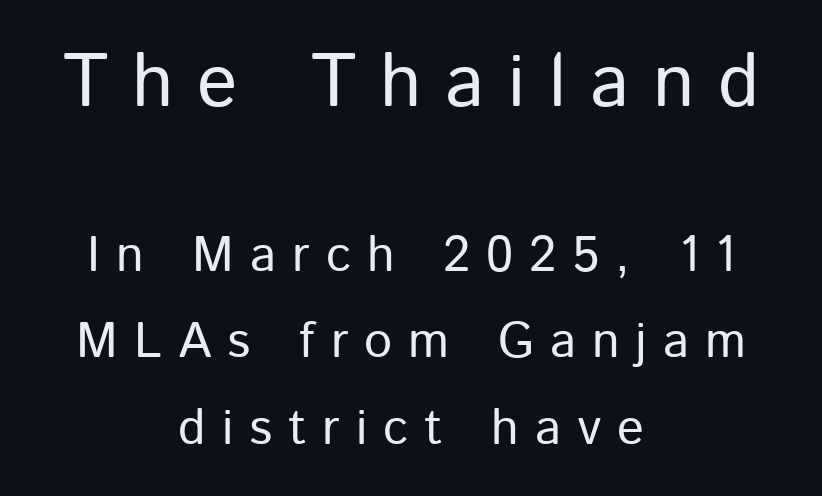
{"serif": "no", "italic": "no", "bold": "no", "weight": "regular", "width": "normal", "stroke_contrast": "low", "x_height": "medium", "monospaced": "no", "underline": "no", "align": "center", "line_spacing_ratio": 1.73, "letter_spacing": "wide", "letter_spacing_em": 0.32, "larger_block": "first", "size_ratio": 1.5, "glyph_px": 75}
